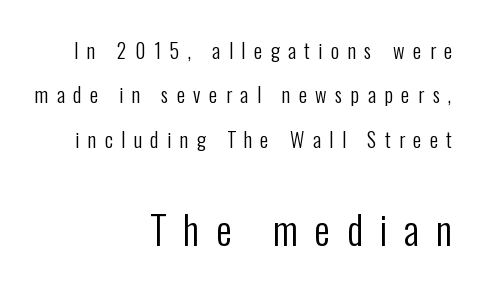
Here the designer chose a conventional face with non-uniform glyph widths. Characters follow at a spacing far wider than the type designer built in. The type sits square on the baseline with zero lean. Notice how the passage keeps a crisp vertical edge on the right only.
